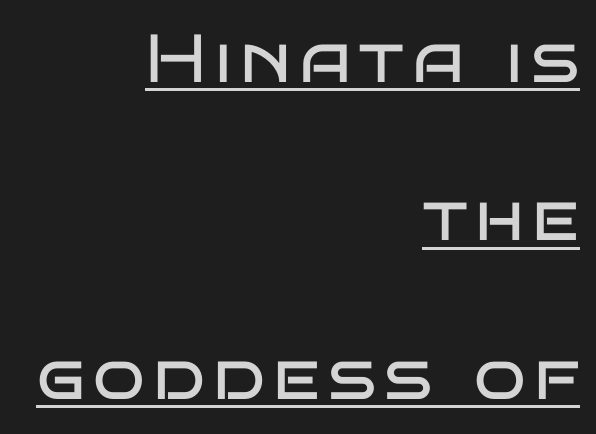
Each letter's strokes conclude bluntly, with no projecting serifs. Summary of weight: not heavy and not bold. Designer's note — italics off, roman on. Caption: lettering with a line underneath.
